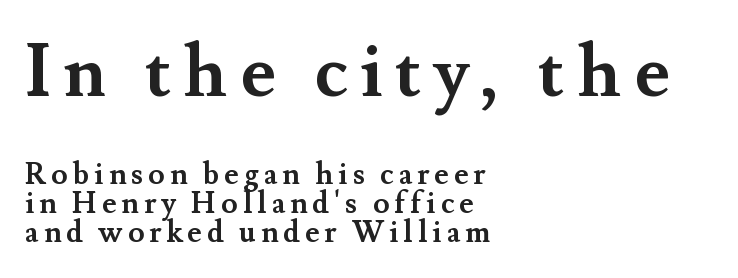
The image shows 74 px semibold serif type, upright; set left-aligned, tight line spacing (0.96x), not underlined; the first (top) block is 2.47x larger; medium stroke contrast and a small x-height.
